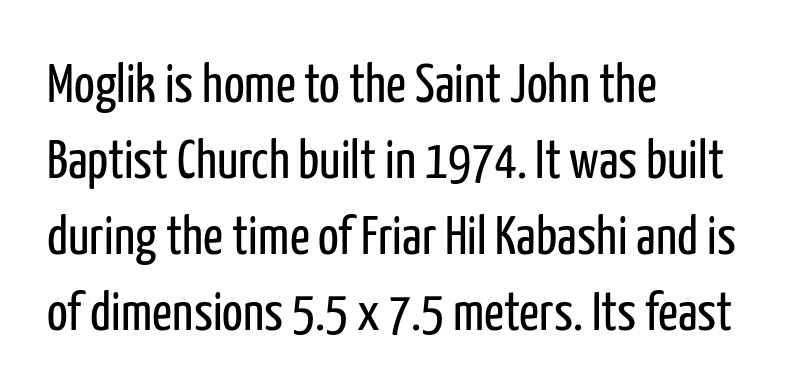
The image shows 55 px regular-weight, condensed sans-serif type, upright; set left-aligned, normal line spacing (1.38x), normal letter spacing, not underlined; low stroke contrast and a medium x-height.
